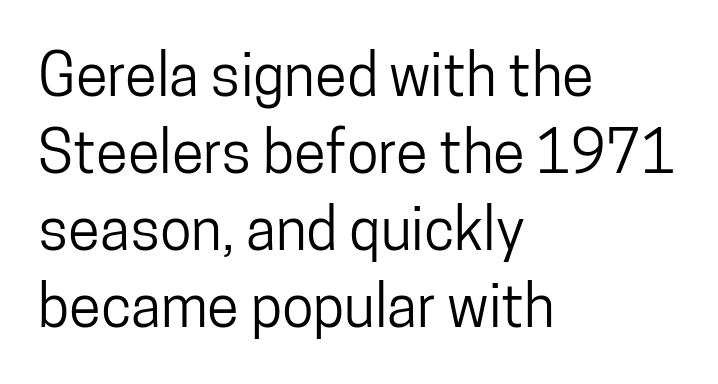
Letterform terminals end flat and unadorned throughout the passage. The lettering stays uniformly vertical, giving the passage a roman look. This sample is left-justified, so line endings fall wherever the words run out. Notice how descenders clear the ascenders below comfortably — that's standard leading. The string is rendered with underlining switched off.
